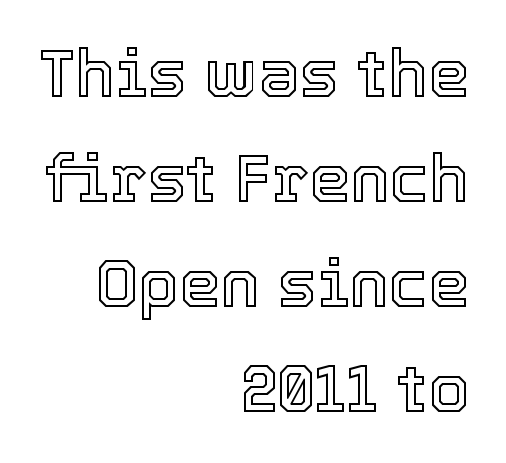
The image shows 66 px text type, upright; set right-aligned, normal line spacing (1.59x), normal letter spacing, not underlined; a medium x-height.
